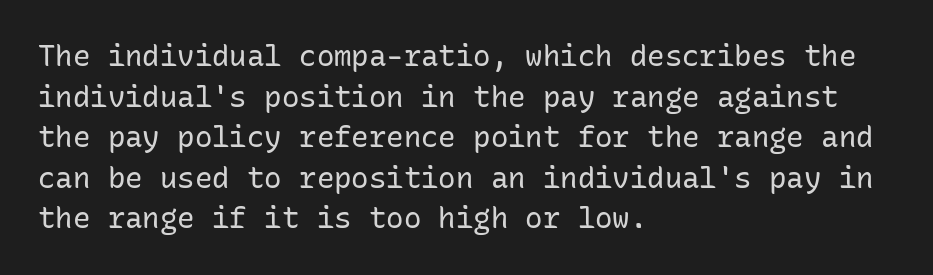
Letterform terminals end flat and unadorned throughout the passage. These lines stack with their left ends in a neat column. You can tell it's not italic because the verticals are truly vertical. Interline gaps are of average width in this sample.
